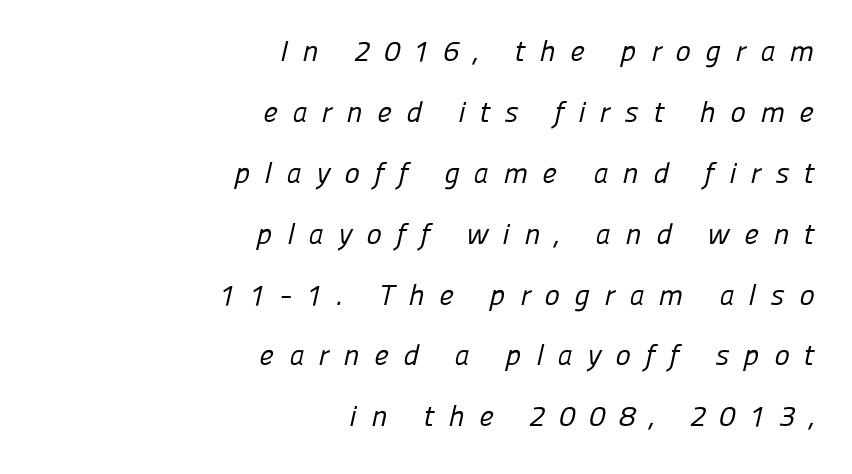
The image shows 29 px regular-weight sans-serif type; set right-aligned, loose line spacing (2.1x), unusually wide letter spacing (+0.5 em), not underlined; low stroke contrast and a medium x-height.
